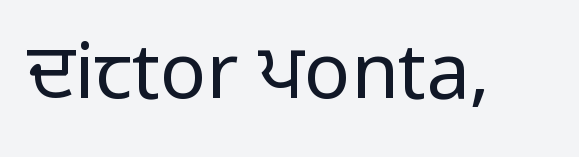
Tall strokes in this sample are plumb rather than angled. The foot of each line stays bare and open. The tracking reads as untouched default to a designer's eye. Bold? No — there's no thickening of the strokes. Looks like regular typesetting: each glyph gets only the width it needs.
